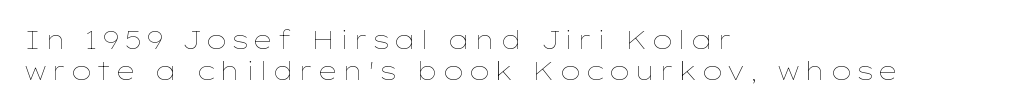
The image shows 25 px text type, upright; set left-aligned, normal line spacing (1.26x), not underlined.
